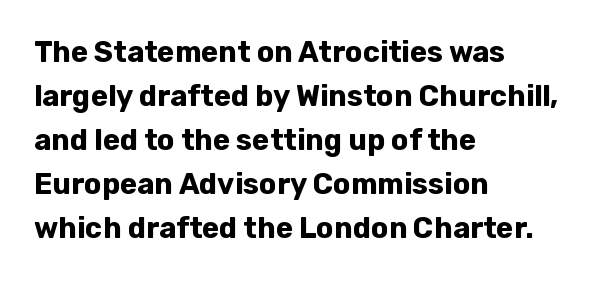
Reading down the column, the eye jumps a familiar distance to each next line. Each letter keeps its own natural width here, so spacing adapts to shape. Leftover space on each line is placed entirely after the last word. You could call the tracking neutral — neither tight nor loose. Check where the strokes stop: nothing finishes them off — pure sans.
